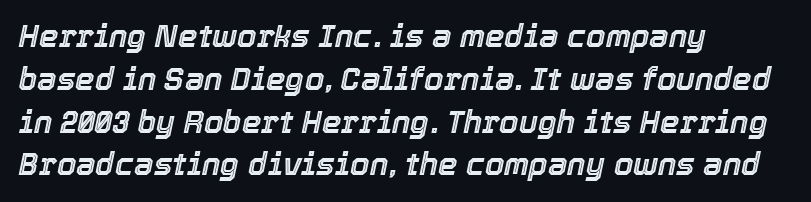
Q: Is the text italic (slanted)? A: Yes, it leans right by about 12 degrees.
Q: Is the text underlined? A: No.
Q: How is the paragraph aligned? A: Left-aligned.
Q: Is the spacing between letters normal or unusually wide? A: Normal.
Q: Is the spacing between lines tight, normal or loose? A: Normal.
Q: Width (condensed, normal, or wide)? A: Normal.
Q: x-height? A: Medium.
Q: Monospaced? A: No.
